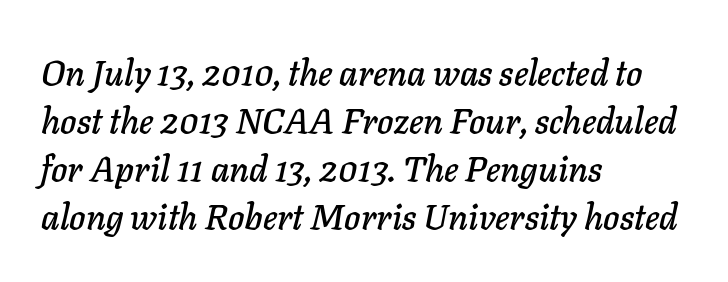
Each new line begins a customary step beneath the previous one. Letter spacing: default. Underlining? Definitely not there. Does the lettering tilt? It does — this is italic.
